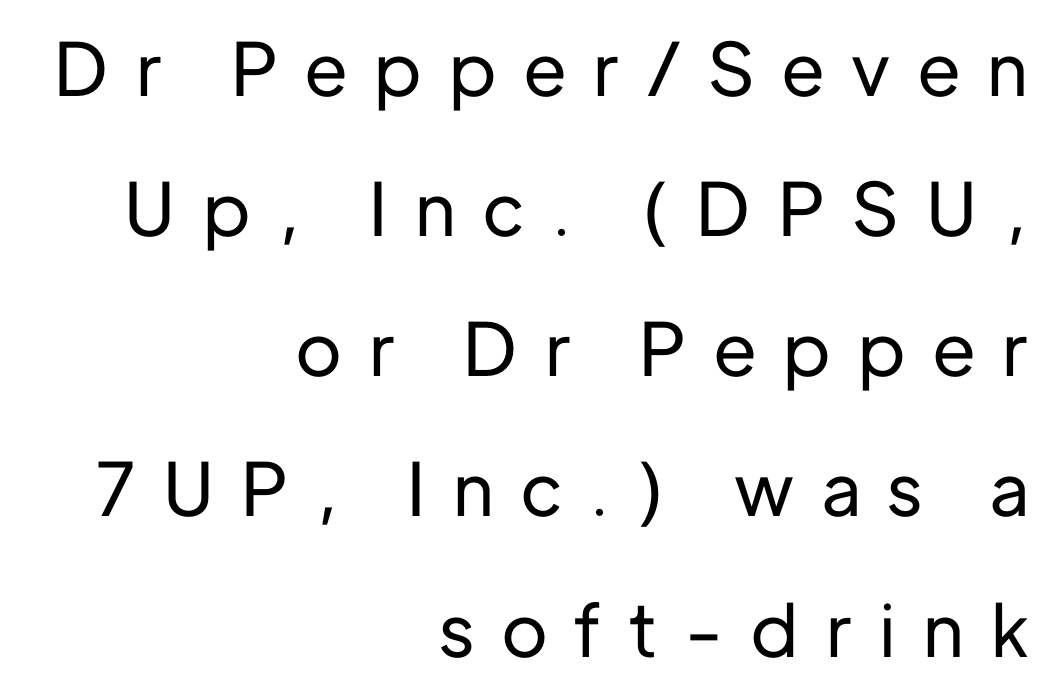
Does the leading feel generous? Absolutely, it's lavish. The passage shown is typeset with a sans-serif family. Horizontally, the lines are justified to the trailing edge only. No italicization has been applied; the sample stays upright.
